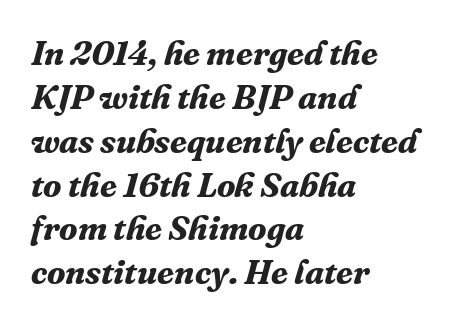
The face used here is rendered with its standard letterfit. Has an underline been added? It has not. Reading down the column, the eye jumps a familiar distance to each next line. Each letter's strokes conclude with small projecting serifs. The typography opts for an oblique posture over an upright one. Weight check: bold — yes, fully.
